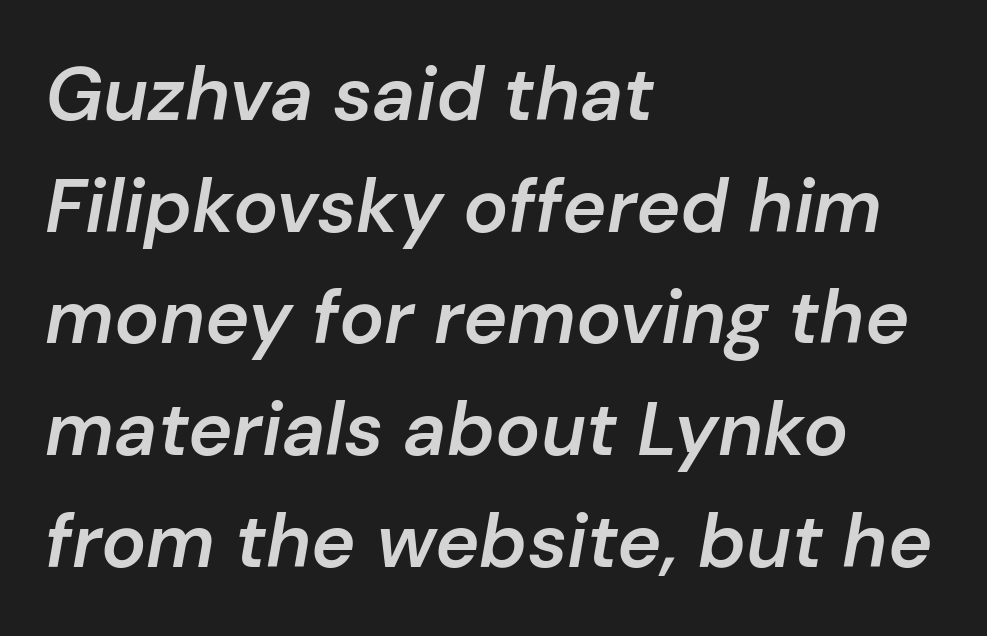
{"italic": "yes", "lean": "right", "slant_degrees": 10, "bold": "semi", "weight": "semibold", "width": "normal", "stroke_contrast": "low", "x_height": "medium", "monospaced": "no", "underline": "no", "align": "left", "line_spacing": "normal", "line_spacing_ratio": 1.49, "letter_spacing": "normal", "letter_spacing_em": 0.0, "glyph_px": 75}
